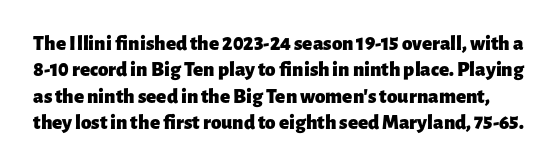
{"italic": "no", "bold": "yes", "underline": "no", "line_spacing": "normal", "line_spacing_ratio": 1.26, "letter_spacing": "normal", "letter_spacing_em": 0.0, "glyph_px": 21}
